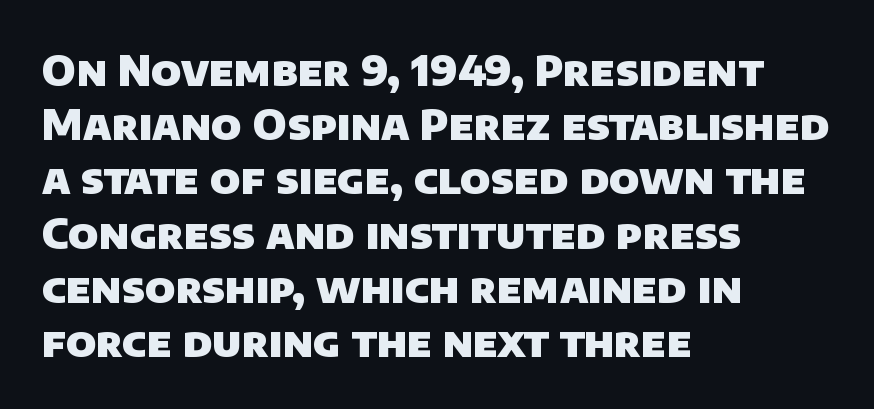
{"serif": "no", "bold": "yes", "weight": "heavy", "width": "normal", "stroke_contrast": "low", "x_height": "large", "monospaced": "no", "underline": "no", "align": "left", "line_spacing": "normal", "line_spacing_ratio": 1.29, "letter_spacing": "normal", "letter_spacing_em": 0.0, "glyph_px": 42}
